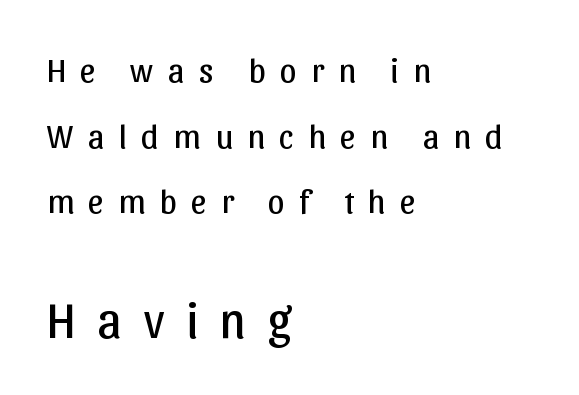
Q: Is the text bold? A: No.
Q: Is the text italic (slanted)? A: No, it is upright.
Q: Is the typeface a serif or a sans-serif typeface? A: Sans-serif.
Q: Is the text underlined? A: No.
Q: How is the paragraph aligned? A: Left-aligned.
Q: Is the spacing between letters normal or unusually wide? A: Unusually wide.
Q: Is the spacing between lines tight, normal or loose? A: Loose.
Q: Which block of text is set in a larger size, the first (top) or the second (bottom)? A: The second (bottom) one.
Q: Width (condensed, normal, or wide)? A: Normal.
Q: Stroke contrast? A: Low.
Q: x-height? A: Medium.
Q: Monospaced? A: No.
